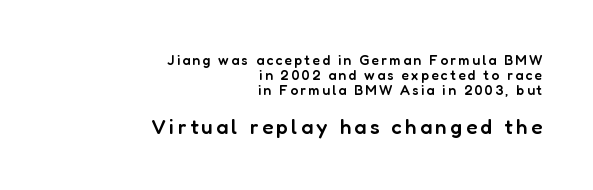
Q: Is the text bold? A: Semi-bold.
Q: Is the text italic (slanted)? A: No, it is upright.
Q: Is the text underlined? A: No.
Q: How is the paragraph aligned? A: Right-aligned.
Q: Is the spacing between lines tight, normal or loose? A: Tight.
Q: Which block of text is set in a larger size, the first (top) or the second (bottom)? A: The second (bottom) one.
